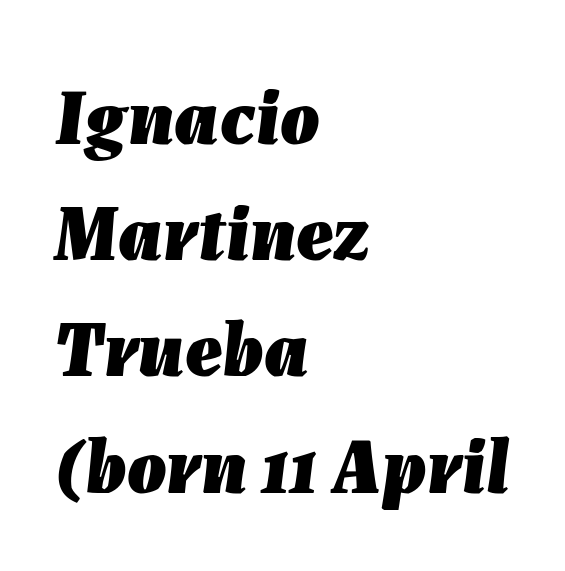
The image shows 78 px heavy type, italic (leaning right); set left-aligned, normal line spacing (1.49x), normal letter spacing, not underlined; low stroke contrast and a medium x-height.
